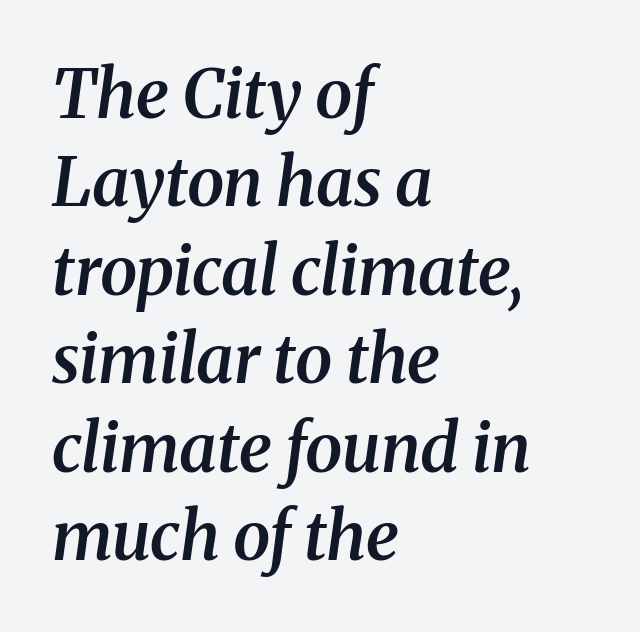
Q: Is the text bold? A: Semi-bold.
Q: Is the text italic (slanted)? A: Yes, it leans right by about 8 degrees.
Q: Is the typeface a serif or a sans-serif typeface? A: Serif.
Q: Is the text underlined? A: No.
Q: How is the paragraph aligned? A: Left-aligned.
Q: Is the spacing between letters normal or unusually wide? A: Normal.
Q: Is the spacing between lines tight, normal or loose? A: Normal.
Q: Width (condensed, normal, or wide)? A: Normal.
Q: Stroke contrast? A: Medium.
Q: x-height? A: Medium.
Q: Monospaced? A: No.
